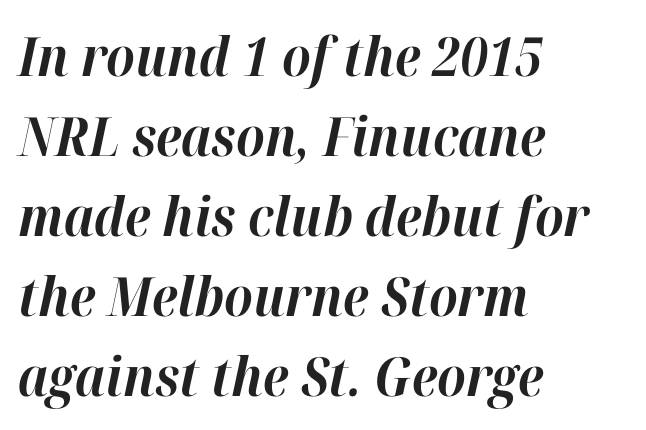
Notice how the passage keeps a crisp vertical edge on the left only. Characters are canted at an angle relative to the baseline's perpendicular. Only glyphs here, with clear space below each row. Notice how descenders clear the ascenders below comfortably — that's standard leading.
